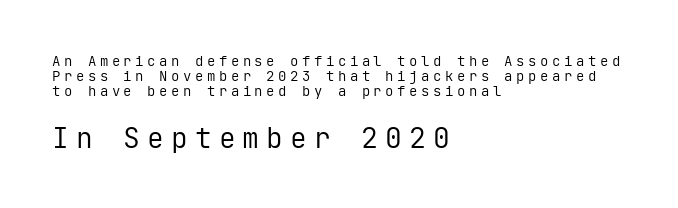
The image shows 28 px regular-weight sans-serif type, upright, monospaced; set left-aligned, tight line spacing (1.08x), unusually wide letter spacing (+0.25 em), not underlined; the second (bottom) block is 2.0x larger; low stroke contrast and a medium x-height.
